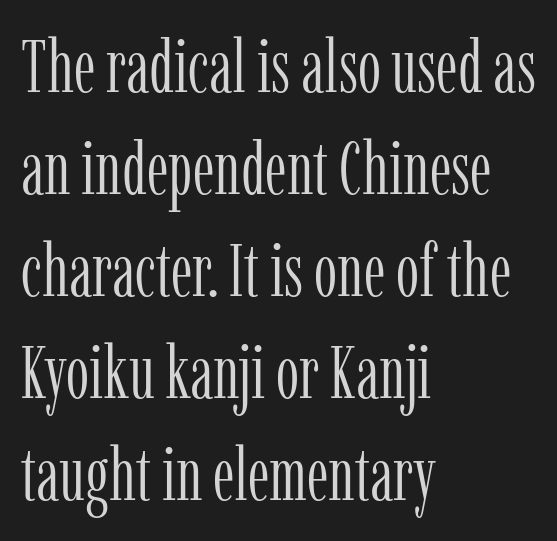
Q: Is the text bold? A: No.
Q: Is the text italic (slanted)? A: No, it is upright.
Q: Is the typeface a serif or a sans-serif typeface? A: Serif.
Q: Is the text underlined? A: No.
Q: How is the paragraph aligned? A: Left-aligned.
Q: Is the spacing between letters normal or unusually wide? A: Normal.
Q: Is the spacing between lines tight, normal or loose? A: Normal.
Q: Width (condensed, normal, or wide)? A: Condensed.
Q: Stroke contrast? A: Low.
Q: x-height? A: Medium.
Q: Monospaced? A: No.
